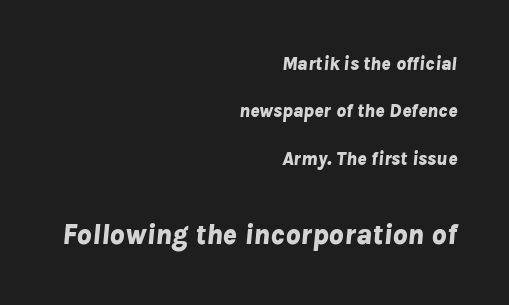
Q: Is the text bold? A: Yes.
Q: Is the text italic (slanted)? A: Yes, it leans right by about 8 degrees.
Q: Is the text underlined? A: No.
Q: How is the paragraph aligned? A: Right-aligned.
Q: Is the spacing between letters normal or unusually wide? A: Normal.
Q: Is the spacing between lines tight, normal or loose? A: Loose.
Q: Which block of text is set in a larger size, the first (top) or the second (bottom)? A: The second (bottom) one.
Q: Width (condensed, normal, or wide)? A: Normal.
Q: Stroke contrast? A: Low.
Q: x-height? A: Medium.
Q: Monospaced? A: No.
